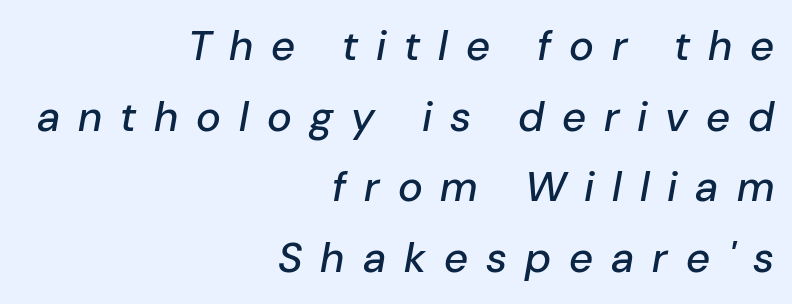
Summary of vertical rhythm: regular, with standard interline spacing. Each row of text sits above clean, open space. Observe the wide spacing: letters keep a clear distance from each other. Characters are canted at an angle relative to the baseline's perpendicular. Is this a fixed-width face? No — the glyphs have proportional, varying widths. This sample is right-justified, so line beginnings fall wherever the words allow.
